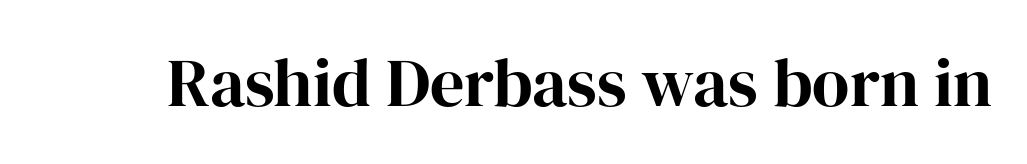
The image shows 68 px bold serif type, upright; set normal letter spacing, not underlined; high stroke contrast and a medium x-height.
